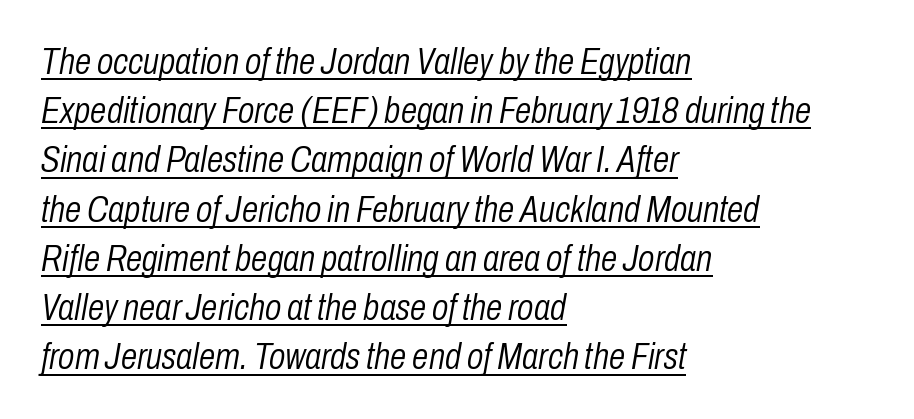
Q: Is the text bold? A: No.
Q: Is the text italic (slanted)? A: Yes, it leans right by about 10 degrees.
Q: Is the text underlined? A: Yes.
Q: How is the paragraph aligned? A: Left-aligned.
Q: Is the spacing between letters normal or unusually wide? A: Normal.
Q: Is the spacing between lines tight, normal or loose? A: Normal.
Q: Width (condensed, normal, or wide)? A: Condensed.
Q: Stroke contrast? A: Low.
Q: x-height? A: Medium.
Q: Monospaced? A: No.
